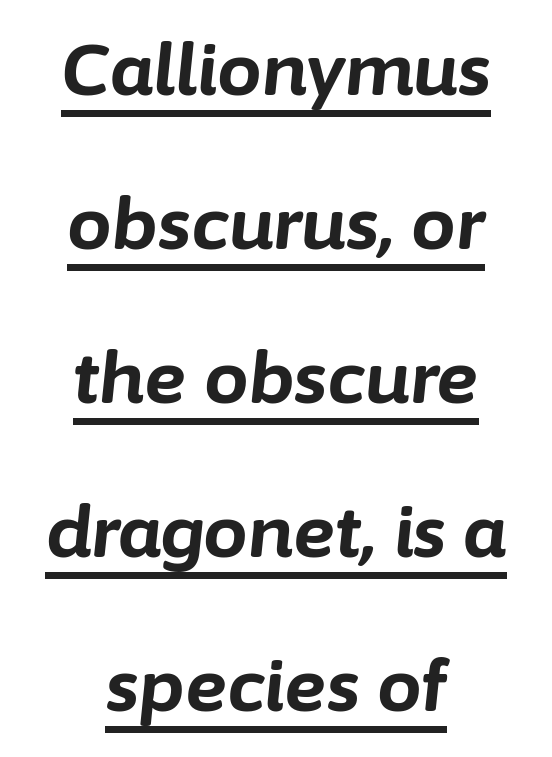
{"italic": "yes", "lean": "right", "slant_degrees": 6, "bold": "yes", "weight": "bold", "width": "normal", "stroke_contrast": "low", "x_height": "medium", "monospaced": "no", "underline": "yes", "align": "center", "line_spacing": "loose", "line_spacing_ratio": 2.17, "letter_spacing": "normal", "letter_spacing_em": 0.0, "glyph_px": 71}
